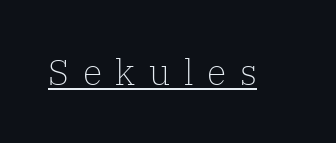
Q: Is the text bold? A: No.
Q: Is the text italic (slanted)? A: No, it is upright.
Q: Is the typeface a serif or a sans-serif typeface? A: Serif.
Q: Is the text underlined? A: Yes.
Q: Is the spacing between letters normal or unusually wide? A: Unusually wide.
Q: Width (condensed, normal, or wide)? A: Normal.
Q: Stroke contrast? A: Low.
Q: x-height? A: Medium.
Q: Monospaced? A: No.
